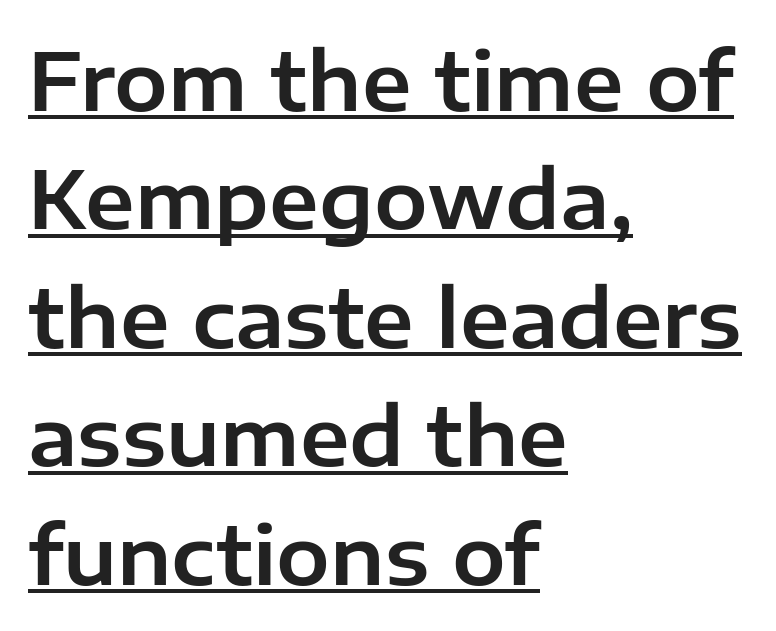
Q: Is the text italic (slanted)? A: No, it is upright.
Q: Is the typeface a serif or a sans-serif typeface? A: Sans-serif.
Q: Is the text underlined? A: Yes.
Q: How is the paragraph aligned? A: Left-aligned.
Q: Is the spacing between letters normal or unusually wide? A: Normal.
Q: Is the spacing between lines tight, normal or loose? A: Normal.
Q: Width (condensed, normal, or wide)? A: Normal.
Q: Stroke contrast? A: Low.
Q: x-height? A: Medium.
Q: Monospaced? A: No.
